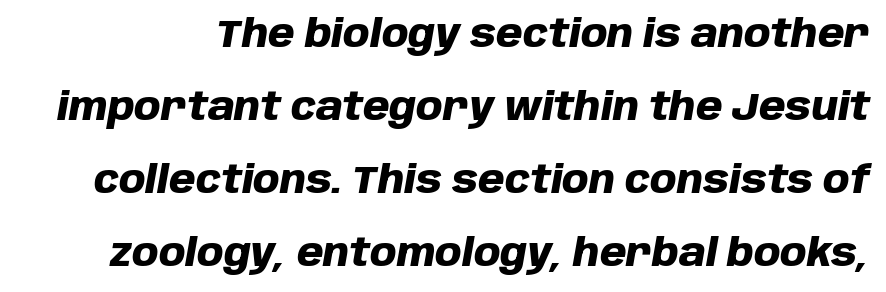
The image shows 38 px heavy type, italic (leaning right); set loose line spacing (1.92x), normal letter spacing, not underlined; low stroke contrast and a large x-height.
